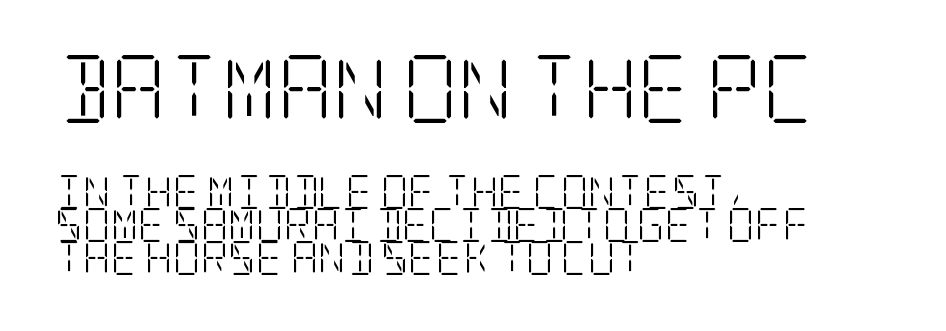
Q: Is the text bold? A: No.
Q: Is the text italic (slanted)? A: No, it is upright.
Q: Is the typeface a serif or a sans-serif typeface? A: Serif.
Q: Is the text underlined? A: No.
Q: How is the paragraph aligned? A: Left-aligned.
Q: Is the spacing between letters normal or unusually wide? A: Normal.
Q: Is the spacing between lines tight, normal or loose? A: Tight.
Q: Which block of text is set in a larger size, the first (top) or the second (bottom)? A: The first (top) one.
Q: Width (condensed, normal, or wide)? A: Condensed.
Q: Stroke contrast? A: Low.
Q: x-height? A: Large.
